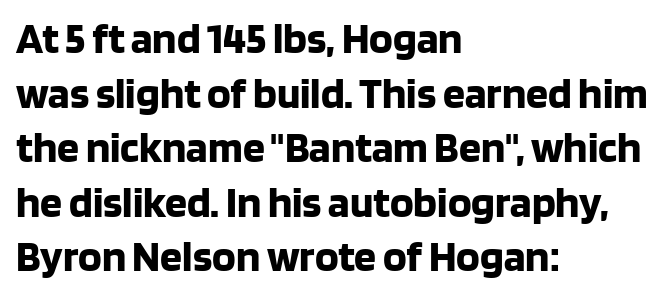
Q: Is the text bold? A: Yes.
Q: Is the text italic (slanted)? A: No, it is upright.
Q: Is the typeface a serif or a sans-serif typeface? A: Sans-serif.
Q: Is the text underlined? A: No.
Q: How is the paragraph aligned? A: Left-aligned.
Q: Is the spacing between letters normal or unusually wide? A: Normal.
Q: Width (condensed, normal, or wide)? A: Normal.
Q: Stroke contrast? A: Low.
Q: x-height? A: Large.
Q: Monospaced? A: No.
